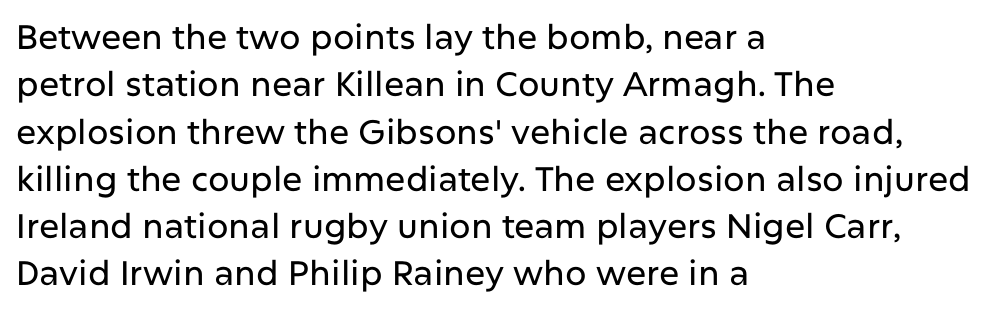
{"serif": "no", "italic": "no", "width": "normal", "stroke_contrast": "low", "x_height": "medium", "monospaced": "no", "underline": "no", "align": "left", "line_spacing": "normal", "line_spacing_ratio": 1.39, "letter_spacing": "normal", "letter_spacing_em": 0.0, "glyph_px": 34}
